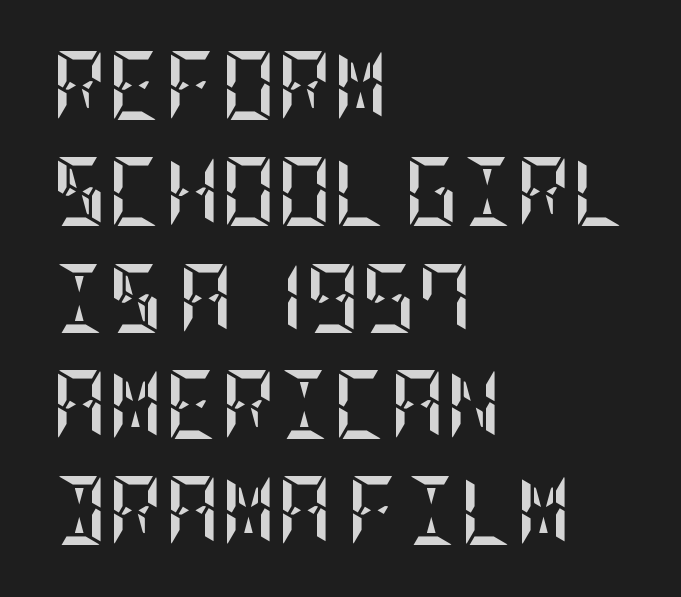
{"italic": "no", "bold": "yes", "weight": "semibold", "width": "condensed", "stroke_contrast": "low", "x_height": "large", "underline": "no", "align": "left", "line_spacing": "normal", "line_spacing_ratio": 1.54, "letter_spacing": "normal", "letter_spacing_em": 0.0, "glyph_px": 69}
